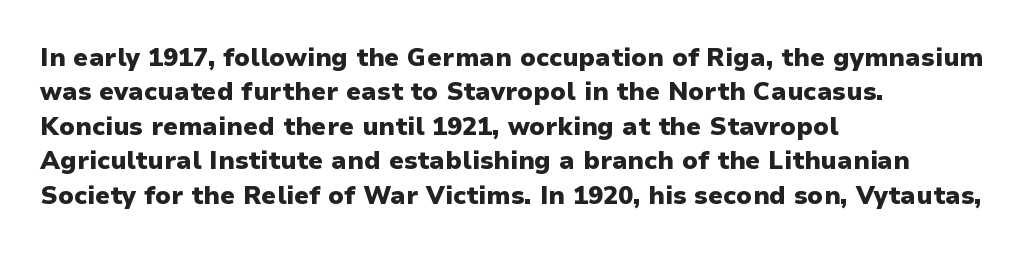
{"italic": "no", "bold": "yes", "underline": "no", "align": "left", "line_spacing": "normal", "line_spacing_ratio": 1.38, "letter_spacing": "normal", "letter_spacing_em": 0.0, "glyph_px": 25}
